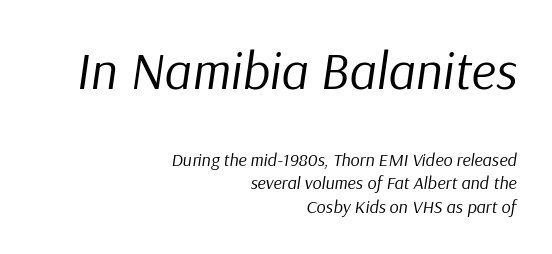
The characters are drawn with everyday or finer stroke widths. How would I describe the line gaps? Plain and ordinary. Tall strokes in this sample are angled rather than plumb. If you squint, the top block still reads clearly — it's the larger of the two. Each letter keeps its own natural width here, so spacing adapts to shape. The face used here is rendered with its standard letterfit.
